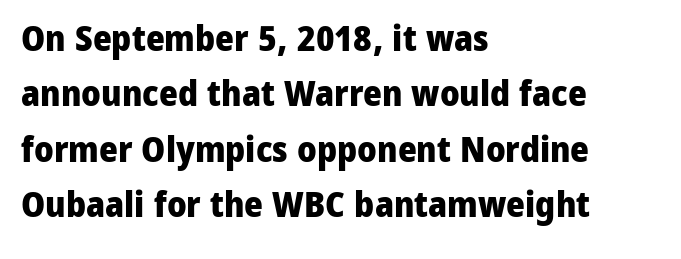
{"serif": "no", "italic": "no", "bold": "yes", "weight": "heavy", "width": "normal", "stroke_contrast": "low", "x_height": "medium", "monospaced": "no", "underline": "no", "align": "left", "line_spacing": "normal", "line_spacing_ratio": 1.54, "letter_spacing": "normal", "letter_spacing_em": 0.0, "glyph_px": 36}
